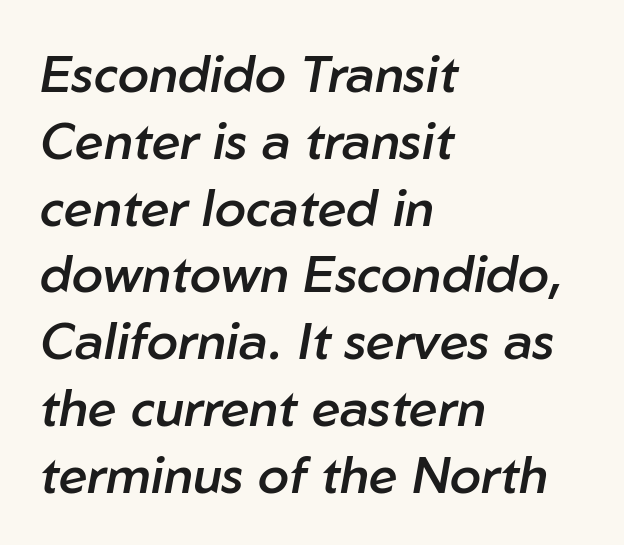
The image shows 51 px semibold type, italic (leaning right); set left-aligned, normal line spacing (1.31x), normal letter spacing, not underlined; low stroke contrast and a medium x-height.
